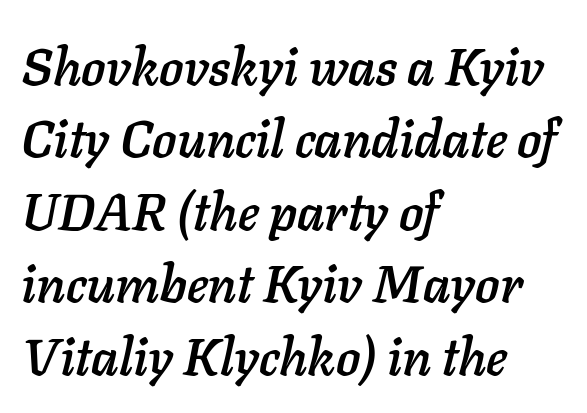
Q: Is the text italic (slanted)? A: Yes, it leans right by about 11 degrees.
Q: Is the text underlined? A: No.
Q: How is the paragraph aligned? A: Left-aligned.
Q: Is the spacing between letters normal or unusually wide? A: Normal.
Q: Is the spacing between lines tight, normal or loose? A: Normal.
Q: Width (condensed, normal, or wide)? A: Normal.
Q: Stroke contrast? A: Low.
Q: x-height? A: Medium.
Q: Monospaced? A: No.
